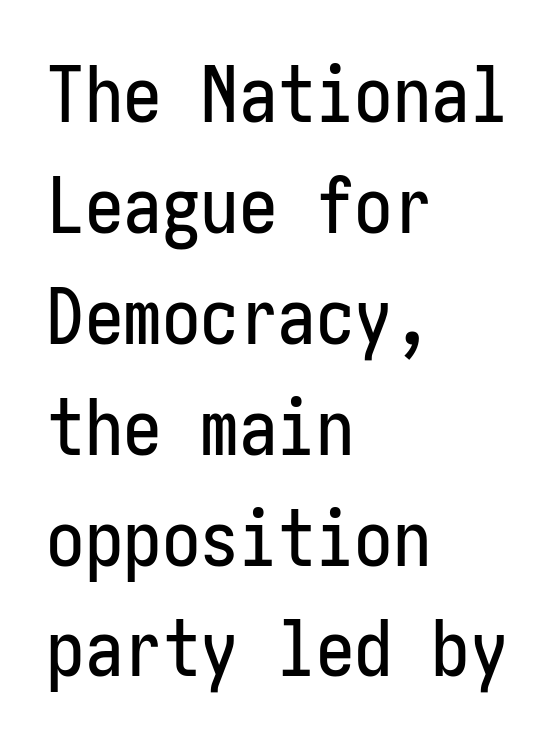
Descender tails drop into unmarked territory. Stroke terminals: plain, sans-serif. Notice how the stems are strictly vertical — no italics here. Inter-character spacing is left at the font's built-in metrics. This sample keeps an unexceptional amount of space between lines. The rendering anchors every line to the left-hand side.
